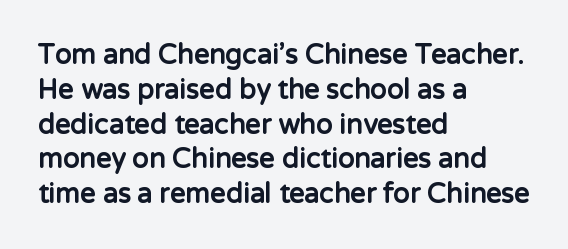
{"italic": "no", "bold": "yes", "underline": "no", "align": "left", "line_spacing": "normal", "line_spacing_ratio": 1.29, "letter_spacing": "normal", "letter_spacing_em": 0.0, "glyph_px": 27}
